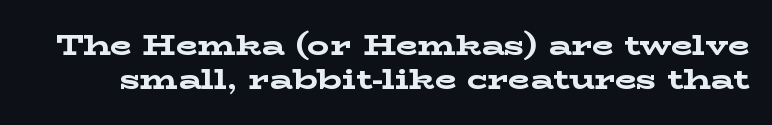
Nope, not italic — everything's standing straight. Unlike a clean sans, this face finishes its strokes with serifs. Look at the stroke-to-counter ratio: heavy, a bold. There is no visible air inserted between adjacent glyphs. The baseline area is clear. Character widths vary here, with narrow letters taking less room than wide ones.
